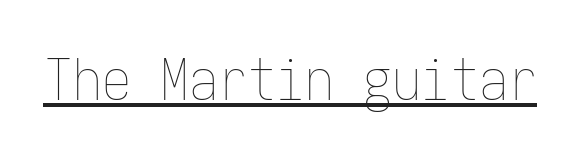
The image shows 58 px thin, condensed type, upright; set normal letter spacing, underlined; low stroke contrast and a medium x-height.
